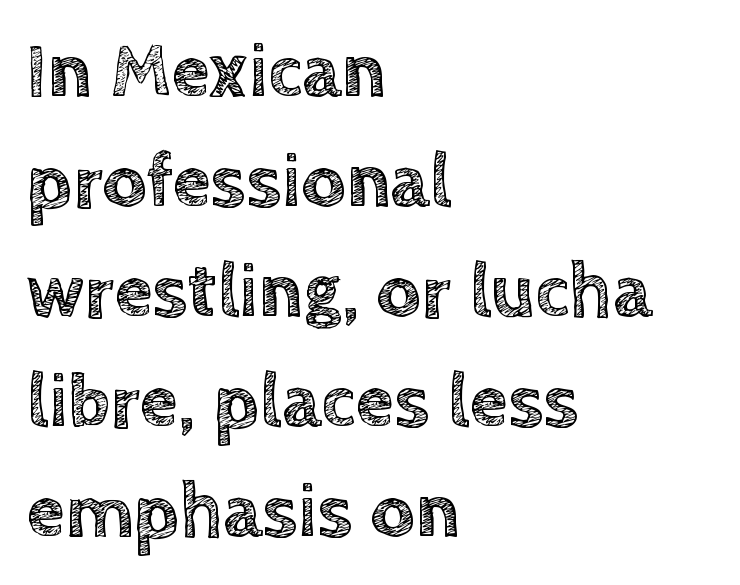
Does the lettering tilt? It doesn't — this is upright. Just letters on the line, the space beneath them empty. The tracking reads as untouched default to a designer's eye. Leading: standard. Left-aligned paragraph, ragged on the right.
